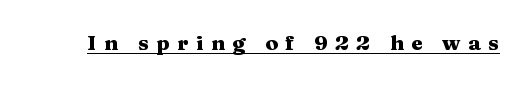
Q: Is the text bold? A: Yes.
Q: Is the text italic (slanted)? A: No, it is upright.
Q: Is the text underlined? A: Yes.
Q: Is the spacing between letters normal or unusually wide? A: Unusually wide.
